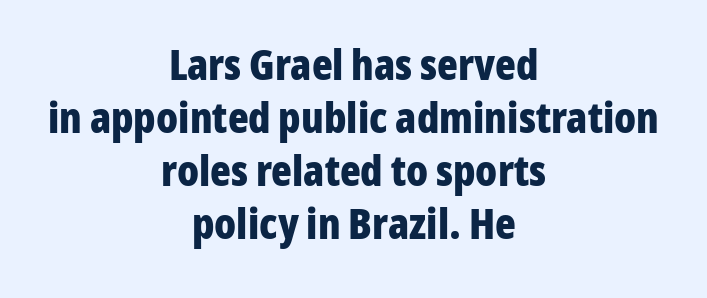
Is the letter spacing exaggerated? No — it looks like the ordinary default. Letters rest on an invisible, unmarked baseline. Notice how the stems are strictly vertical — no italics here. Here the designer chose a conventional face with non-uniform glyph widths. Notice how the passage keeps no hard edge, just a central spine.
